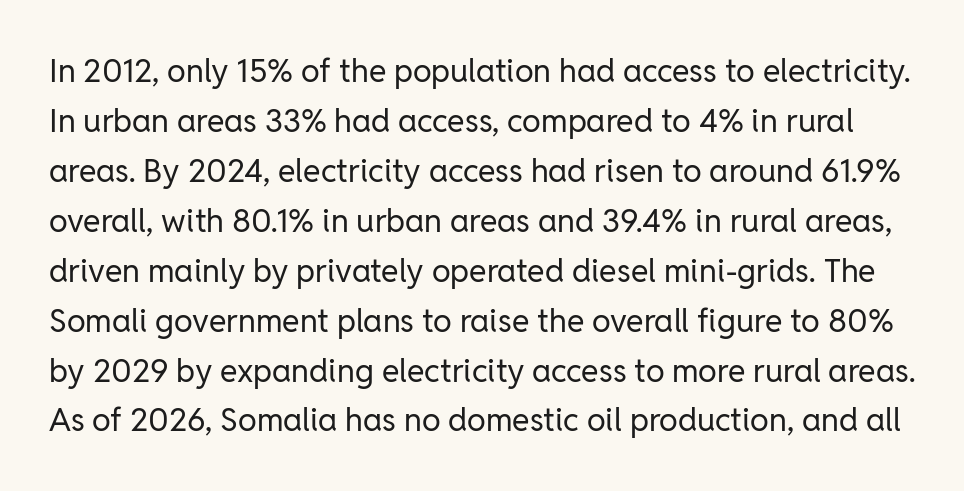
The image shows 32 px regular-weight sans-serif type, upright; set normal line spacing (1.56x), normal letter spacing, not underlined; low stroke contrast and a medium x-height.
